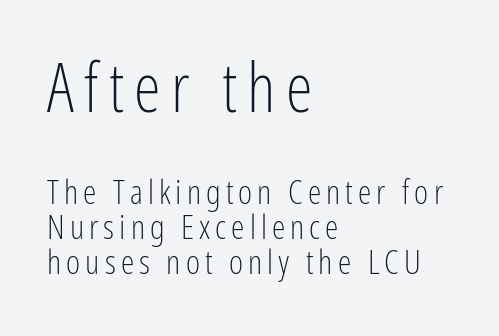
Q: Is the text bold? A: No.
Q: Is the text italic (slanted)? A: No, it is upright.
Q: Is the typeface a serif or a sans-serif typeface? A: Sans-serif.
Q: Is the text underlined? A: No.
Q: How is the paragraph aligned? A: Left-aligned.
Q: Is the spacing between lines tight, normal or loose? A: Tight.
Q: Which block of text is set in a larger size, the first (top) or the second (bottom)? A: The first (top) one.
Q: Width (condensed, normal, or wide)? A: Condensed.
Q: Stroke contrast? A: Low.
Q: x-height? A: Medium.
Q: Monospaced? A: No.
